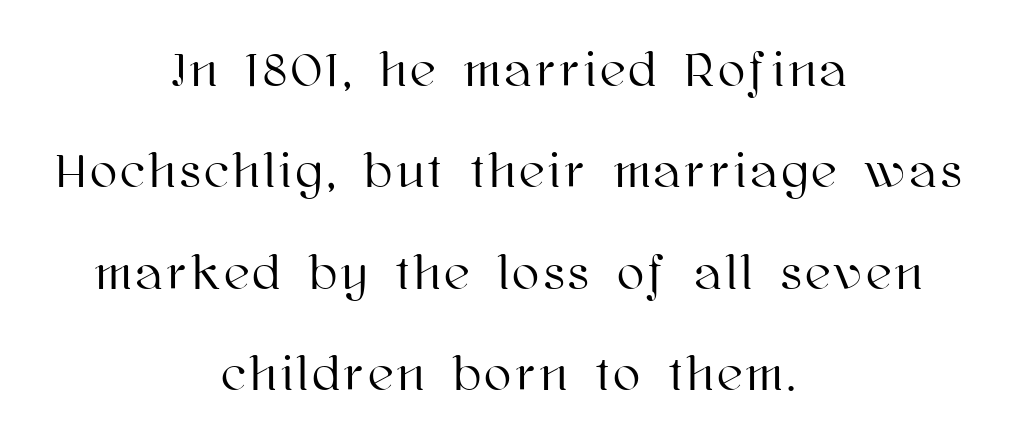
Q: Is the text italic (slanted)? A: No, it is upright.
Q: Is the text underlined? A: No.
Q: How is the paragraph aligned? A: Centered.
Q: Is the spacing between lines tight, normal or loose? A: Loose.
Q: Width (condensed, normal, or wide)? A: Normal.
Q: Stroke contrast? A: High.
Q: x-height? A: Medium.
Q: Monospaced? A: No.
